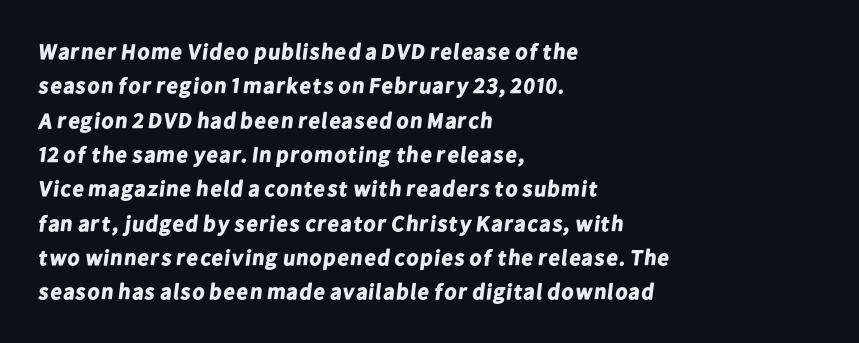
The space directly below the letters is spotless. Visually the block forms a straight wall on the left and a jagged coastline on the right. Inter-character spacing is left at the font's built-in metrics. Heavy, bold letterforms. Regular leading.
